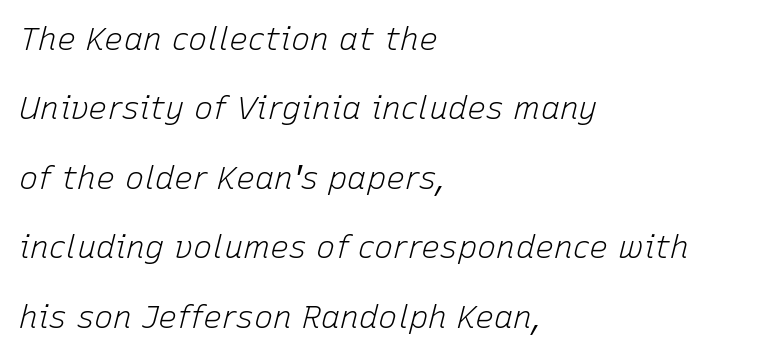
{"italic": "yes", "lean": "right", "slant_degrees": 15, "bold": "no", "weight": "light", "width": "normal", "stroke_contrast": "low", "x_height": "medium", "monospaced": "no", "underline": "no", "align": "left", "line_spacing": "loose", "line_spacing_ratio": 2.17, "letter_spacing": "normal", "letter_spacing_em": 0.0, "glyph_px": 32}
